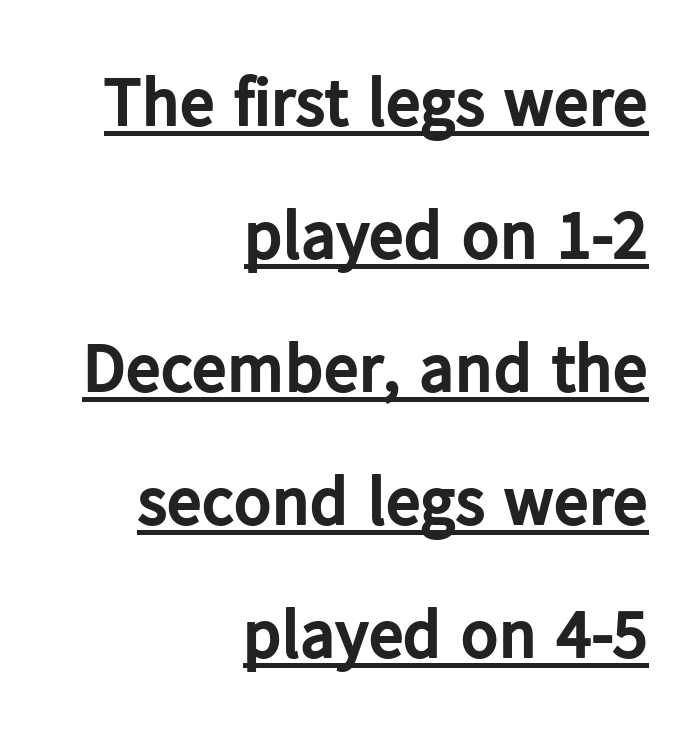
Q: Is the text bold? A: Yes.
Q: Is the text italic (slanted)? A: No, it is upright.
Q: Is the typeface a serif or a sans-serif typeface? A: Sans-serif.
Q: Is the text underlined? A: Yes.
Q: How is the paragraph aligned? A: Right-aligned.
Q: Is the spacing between letters normal or unusually wide? A: Normal.
Q: Is the spacing between lines tight, normal or loose? A: Loose.
Q: Width (condensed, normal, or wide)? A: Normal.
Q: Stroke contrast? A: Low.
Q: x-height? A: Medium.
Q: Monospaced? A: No.
